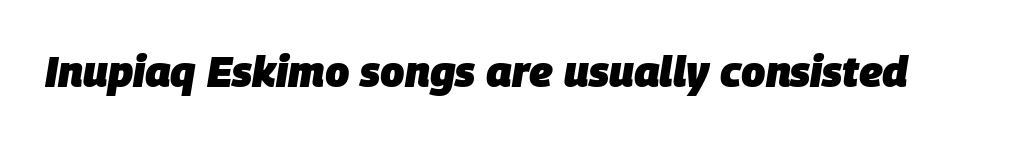
The space directly below the letters is spotless. The rendering keeps characters at their native spacing. Typographic density is high because the face is bold. The rendering uses natural spacing where letterforms have individual widths. Emphasis-style slanted type is in use.
